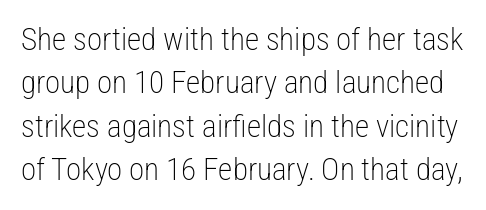
The image shows 31 px light, condensed sans-serif type, upright; set normal line spacing (1.4x), normal letter spacing, not underlined; low stroke contrast and a medium x-height.
